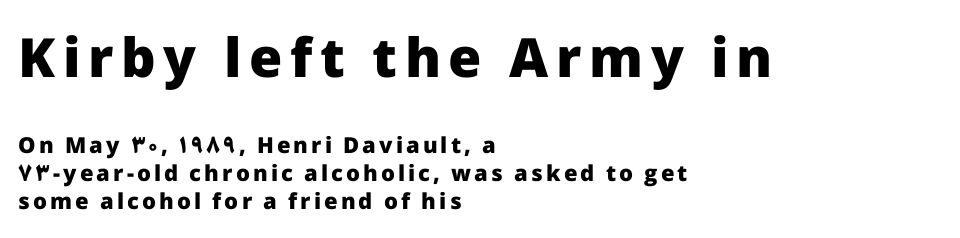
{"serif": "no", "italic": "no", "bold": "yes", "weight": "heavy", "width": "normal", "stroke_contrast": "low", "x_height": "medium", "monospaced": "no", "underline": "no", "align": "left", "line_spacing": "normal", "line_spacing_ratio": 1.26, "larger_block": "first", "size_ratio": 2.45, "glyph_px": 54}
